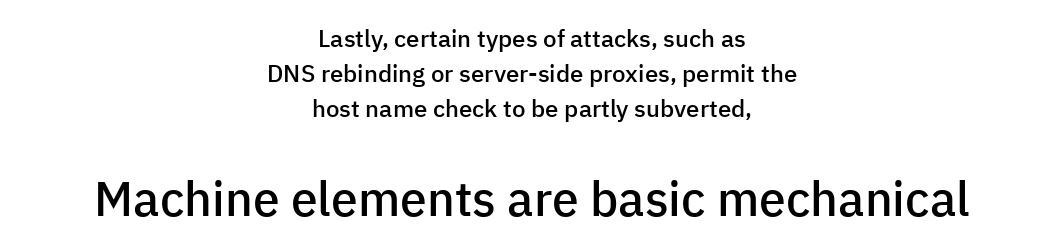
{"serif": "no", "italic": "no", "bold": "semi", "weight": "semibold", "width": "normal", "stroke_contrast": "low", "x_height": "medium", "monospaced": "no", "underline": "no", "align": "center", "line_spacing": "normal", "line_spacing_ratio": 1.46, "letter_spacing": "normal", "letter_spacing_em": 0.0, "larger_block": "second", "size_ratio": 2.0, "glyph_px": 48}
